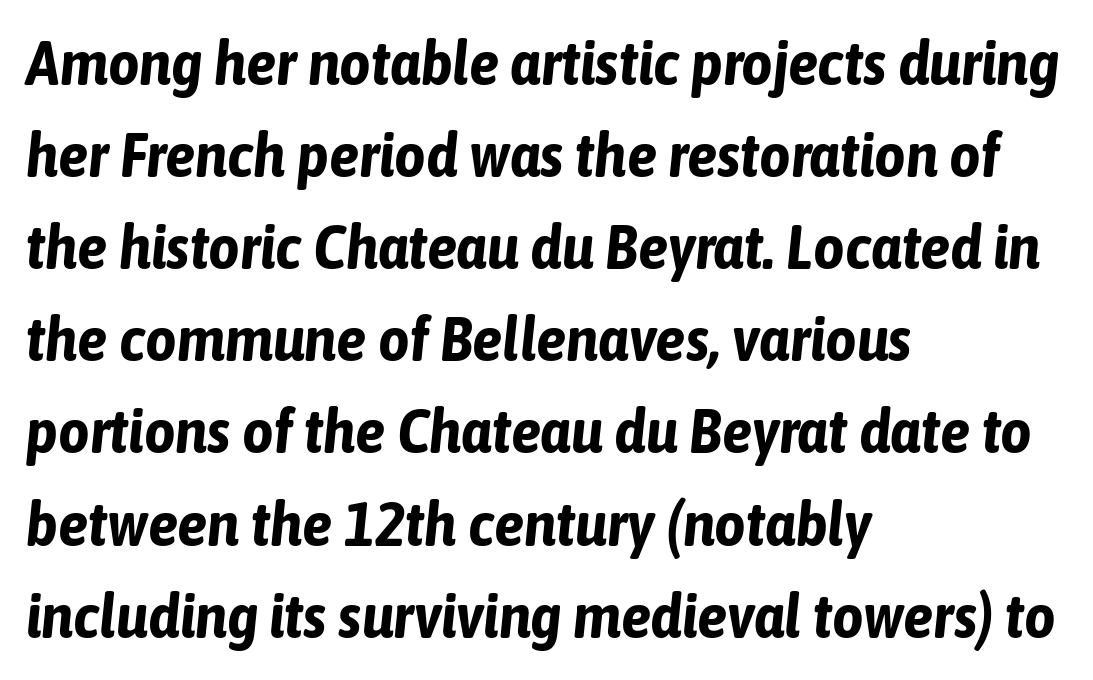
The image shows 61 px bold, condensed type, italic (leaning right); set left-aligned, normal line spacing (1.51x), normal letter spacing, not underlined; low stroke contrast and a medium x-height.
